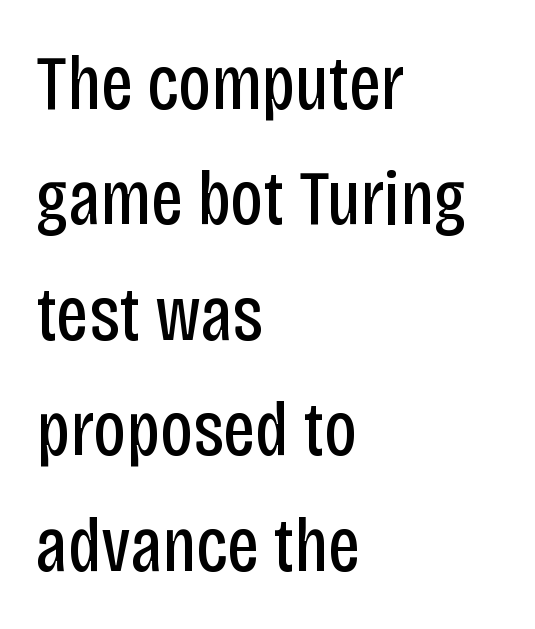
The image shows 78 px regular-weight, condensed sans-serif type, upright; set left-aligned, normal line spacing (1.48x), normal letter spacing, not underlined; low stroke contrast and a large x-height.
